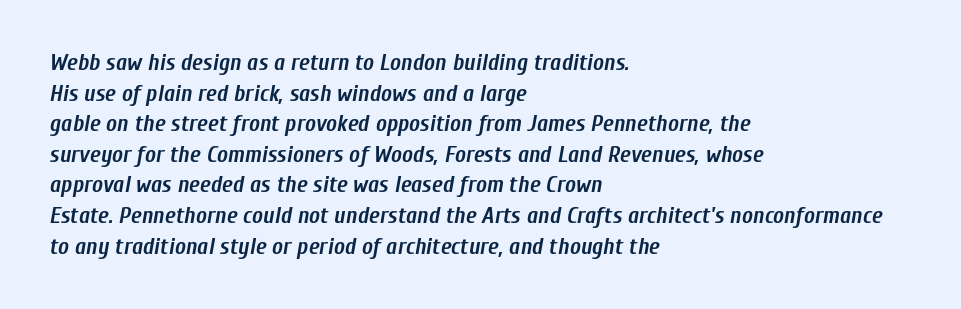
Q: Is the text bold? A: Yes.
Q: Is the text italic (slanted)? A: Yes, it leans right by about 10 degrees.
Q: Is the text underlined? A: No.
Q: How is the paragraph aligned? A: Left-aligned.
Q: Is the spacing between letters normal or unusually wide? A: Normal.
Q: Is the spacing between lines tight, normal or loose? A: Normal.
